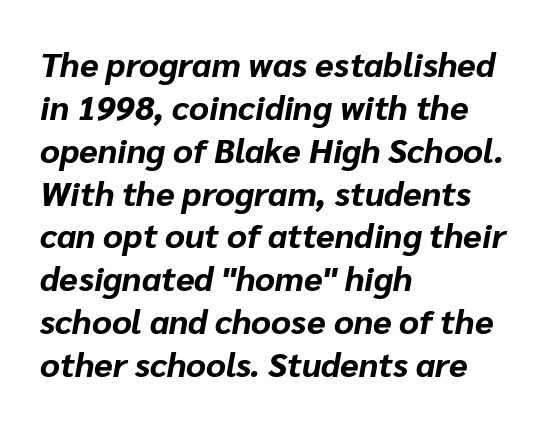
Q: Is the text bold? A: Yes.
Q: Is the text italic (slanted)? A: Yes, it leans right by about 10 degrees.
Q: Is the text underlined? A: No.
Q: How is the paragraph aligned? A: Left-aligned.
Q: Is the spacing between letters normal or unusually wide? A: Normal.
Q: Is the spacing between lines tight, normal or loose? A: Normal.
Q: Width (condensed, normal, or wide)? A: Normal.
Q: Stroke contrast? A: Low.
Q: x-height? A: Medium.
Q: Monospaced? A: No.
